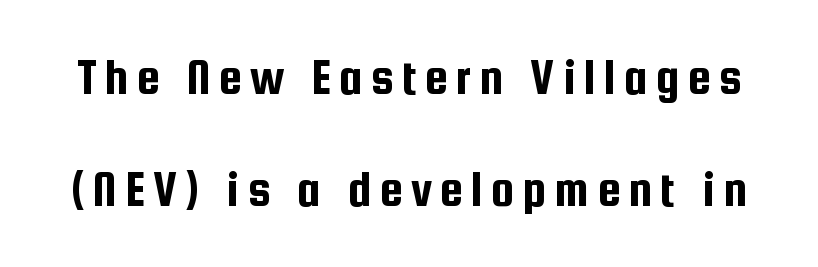
The typography opts for an upright posture over an oblique one. Rule under the text: the space is simply empty. Each letter keeps its own natural width here, so spacing adapts to shape. The block of text is sparse from top to bottom, with ample space between rows. I'd call this a sans setting — the letters go barefoot.
